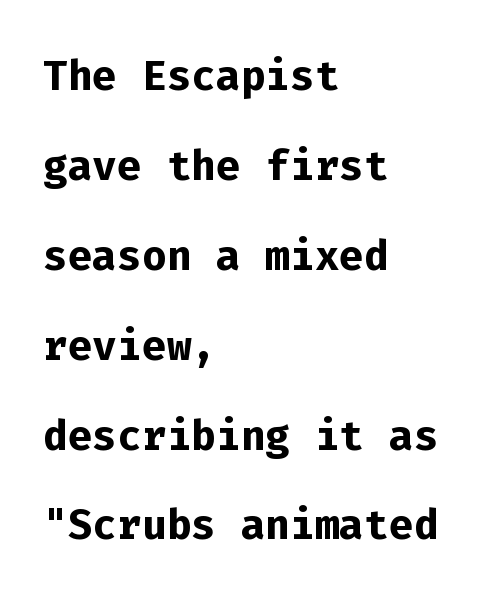
Q: Is the text bold? A: Yes.
Q: Is the text italic (slanted)? A: No, it is upright.
Q: Is the typeface a serif or a sans-serif typeface? A: Sans-serif.
Q: Is the text underlined? A: No.
Q: How is the paragraph aligned? A: Left-aligned.
Q: Is the spacing between letters normal or unusually wide? A: Normal.
Q: Is the spacing between lines tight, normal or loose? A: Normal.
Q: Width (condensed, normal, or wide)? A: Normal.
Q: Stroke contrast? A: Low.
Q: x-height? A: Medium.
Q: Monospaced? A: Yes.
